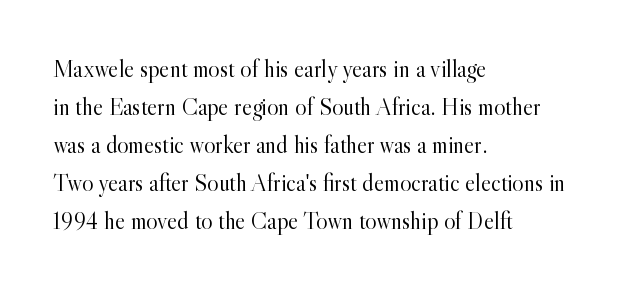
Caption: standard tracking, unaltered. How would I describe the line gaps? Plain and ordinary. Notice how the stems are strictly vertical — no italics here. The typeface has the unassuming heft of standard copy or less. The lines are quadded left.
